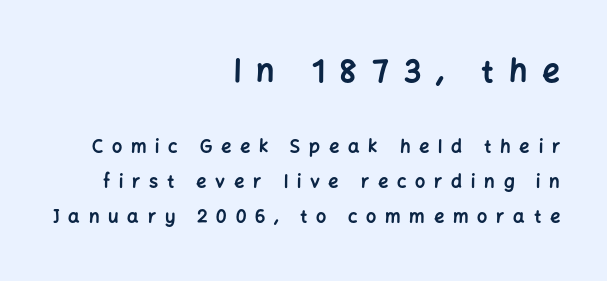
Q: Is the text bold? A: Yes.
Q: Is the text italic (slanted)? A: No, it is upright.
Q: Is the typeface a serif or a sans-serif typeface? A: Sans-serif.
Q: Is the text underlined? A: No.
Q: How is the paragraph aligned? A: Right-aligned.
Q: Is the spacing between letters normal or unusually wide? A: Unusually wide.
Q: Is the spacing between lines tight, normal or loose? A: Loose.
Q: Which block of text is set in a larger size, the first (top) or the second (bottom)? A: The first (top) one.
Q: Width (condensed, normal, or wide)? A: Normal.
Q: Stroke contrast? A: Low.
Q: x-height? A: Medium.
Q: Monospaced? A: No.
